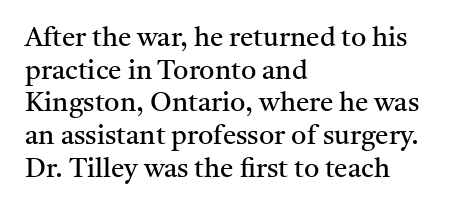
The image shows 27 px text type, upright; set left-aligned, line spacing 1.21x, normal letter spacing, not underlined.
